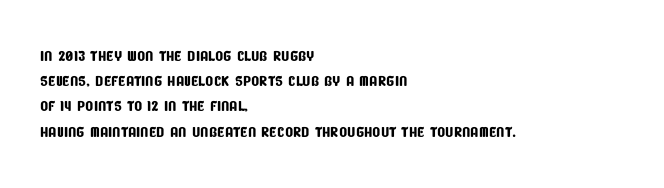
Q: Is the text underlined? A: No.
Q: How is the paragraph aligned? A: Left-aligned.
Q: Is the spacing between letters normal or unusually wide? A: Normal.
